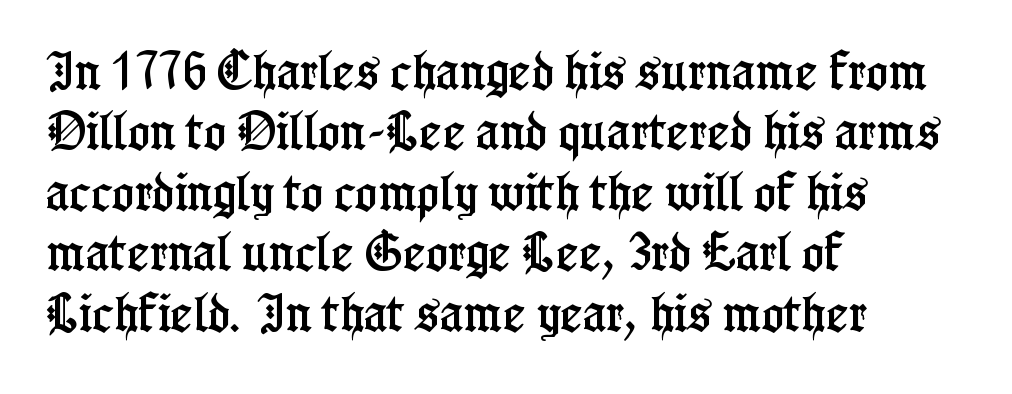
{"serif": "yes", "italic": "no", "width": "condensed", "stroke_contrast": "low", "x_height": "medium", "monospaced": "no", "underline": "no", "align": "left", "line_spacing": "normal", "line_spacing_ratio": 1.44, "letter_spacing": "normal", "letter_spacing_em": 0.0, "glyph_px": 42}
